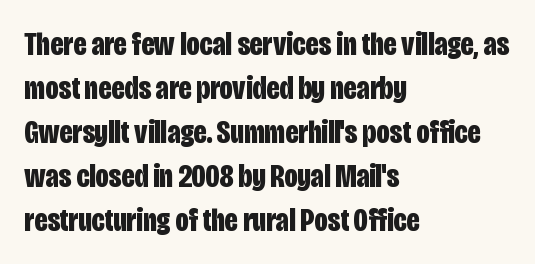
{"serif": "no", "italic": "no", "bold": "yes", "weight": "bold", "width": "condensed", "stroke_contrast": "low", "x_height": "large", "monospaced": "no", "underline": "no", "align": "left", "line_spacing": "normal", "line_spacing_ratio": 1.33, "letter_spacing": "normal", "letter_spacing_em": 0.0, "glyph_px": 33}
